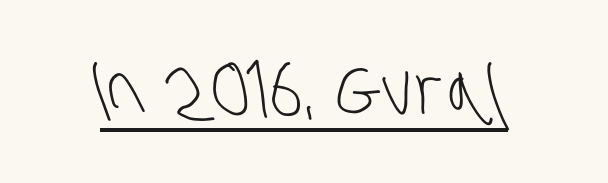
The image shows 75 px light, condensed sans-serif type; set normal letter spacing, underlined; low stroke contrast and a large x-height.
